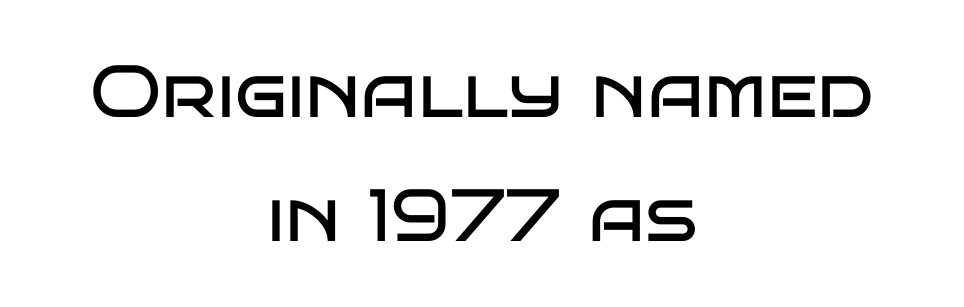
The image shows 74 px regular-weight, wide sans-serif type, upright; set centered, normal line spacing (1.68x), normal letter spacing, not underlined; low stroke contrast and a large x-height.
